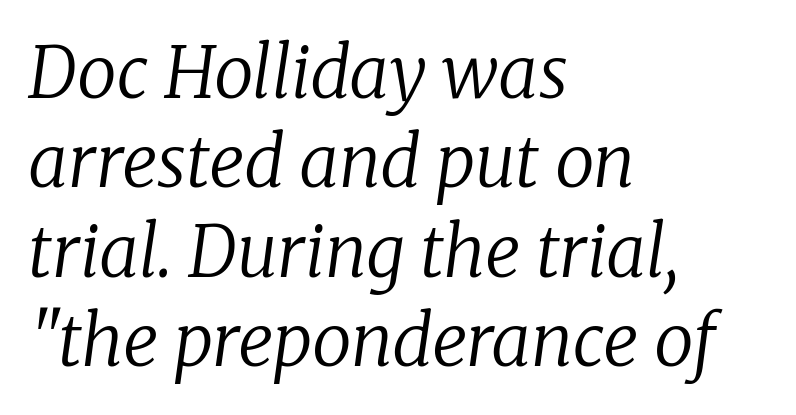
Q: Is the text bold? A: No.
Q: Is the text italic (slanted)? A: Yes, it leans right by about 8 degrees.
Q: Is the typeface a serif or a sans-serif typeface? A: Serif.
Q: Is the text underlined? A: No.
Q: How is the paragraph aligned? A: Left-aligned.
Q: Is the spacing between letters normal or unusually wide? A: Normal.
Q: Is the spacing between lines tight, normal or loose? A: Normal.
Q: Width (condensed, normal, or wide)? A: Normal.
Q: Stroke contrast? A: Low.
Q: x-height? A: Medium.
Q: Monospaced? A: No.
